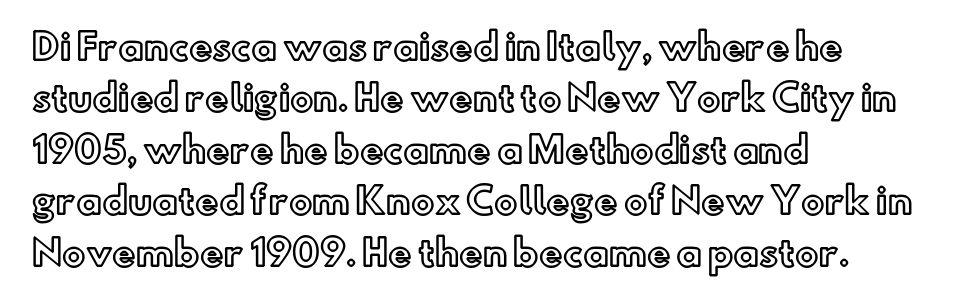
Q: Is the text italic (slanted)? A: No, it is upright.
Q: Is the text underlined? A: No.
Q: How is the paragraph aligned? A: Left-aligned.
Q: Is the spacing between letters normal or unusually wide? A: Normal.
Q: Is the spacing between lines tight, normal or loose? A: Normal.
Q: Width (condensed, normal, or wide)? A: Normal.
Q: x-height? A: Small.
Q: Monospaced? A: No.
